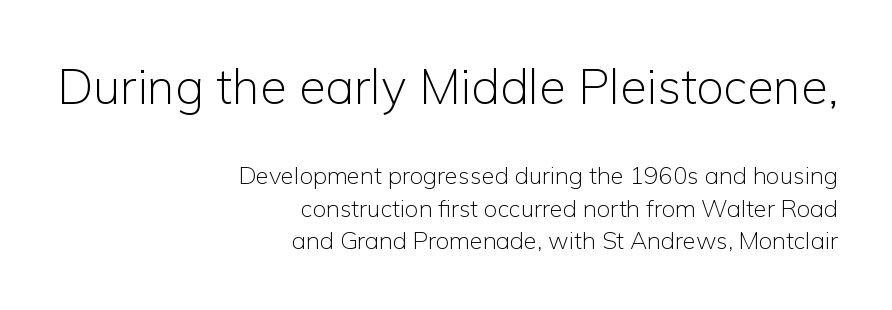
{"serif": "no", "italic": "no", "bold": "no", "weight": "light", "width": "normal", "stroke_contrast": "low", "x_height": "medium", "monospaced": "no", "underline": "no", "align": "right", "line_spacing": "normal", "line_spacing_ratio": 1.35, "letter_spacing": "normal", "letter_spacing_em": 0.0, "larger_block": "first", "size_ratio": 2.04, "glyph_px": 49}
